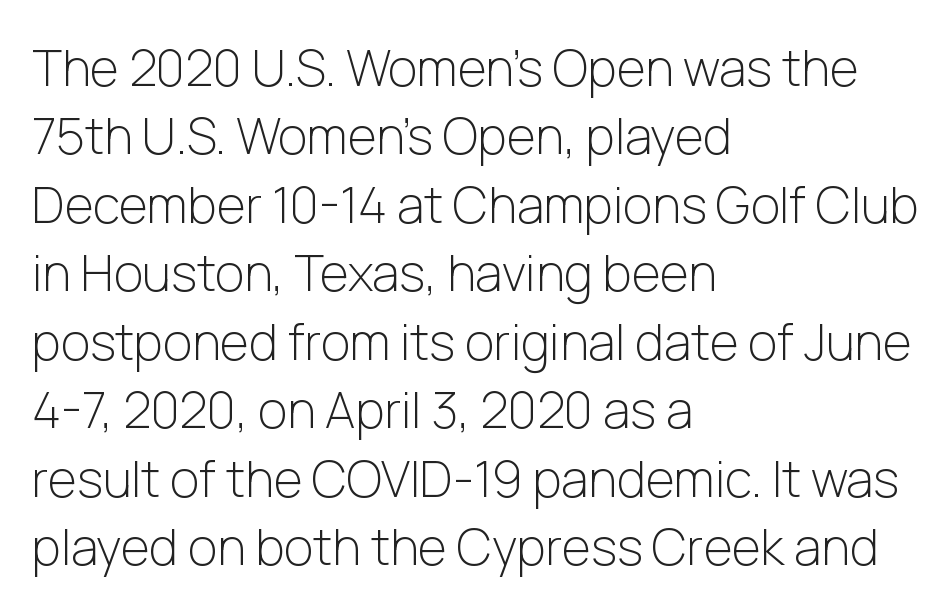
Q: Is the text bold? A: No.
Q: Is the text italic (slanted)? A: No, it is upright.
Q: Is the typeface a serif or a sans-serif typeface? A: Sans-serif.
Q: Is the text underlined? A: No.
Q: How is the paragraph aligned? A: Left-aligned.
Q: Is the spacing between letters normal or unusually wide? A: Normal.
Q: Is the spacing between lines tight, normal or loose? A: Normal.
Q: Width (condensed, normal, or wide)? A: Normal.
Q: Stroke contrast? A: Low.
Q: x-height? A: Medium.
Q: Monospaced? A: No.
